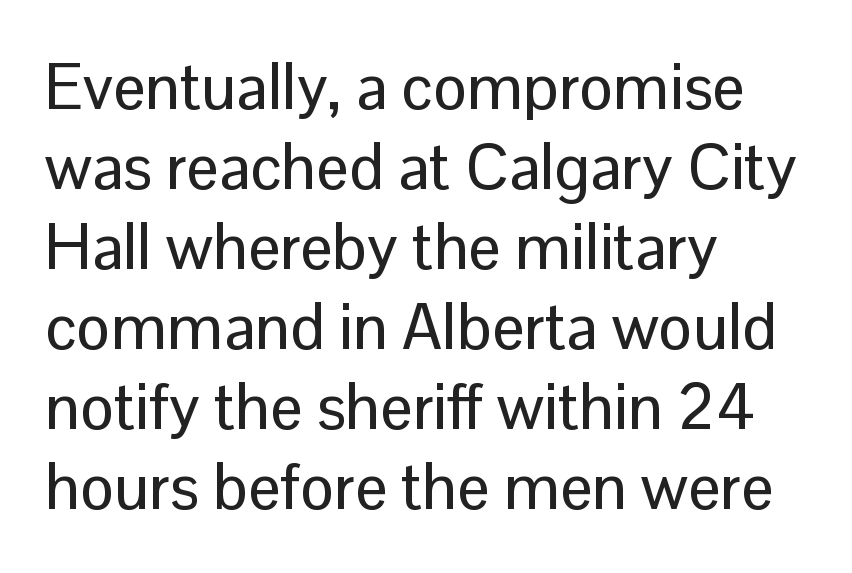
{"serif": "no", "italic": "no", "width": "normal", "stroke_contrast": "low", "x_height": "medium", "monospaced": "no", "underline": "no", "align": "left", "line_spacing": "normal", "line_spacing_ratio": 1.25, "letter_spacing": "normal", "letter_spacing_em": 0.0, "glyph_px": 64}
